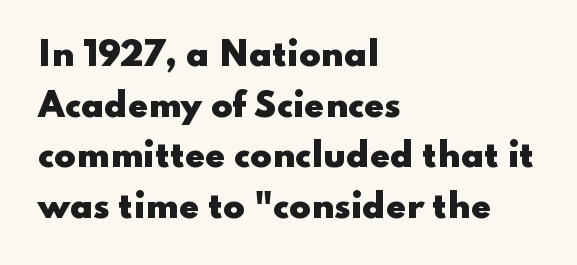
Q: Is the text bold? A: Yes.
Q: Is the text italic (slanted)? A: No, it is upright.
Q: Is the typeface a serif or a sans-serif typeface? A: Sans-serif.
Q: Is the text underlined? A: No.
Q: How is the paragraph aligned? A: Left-aligned.
Q: Is the spacing between letters normal or unusually wide? A: Normal.
Q: Is the spacing between lines tight, normal or loose? A: Normal.
Q: Width (condensed, normal, or wide)? A: Wide.
Q: Stroke contrast? A: Low.
Q: x-height? A: Small.
Q: Monospaced? A: No.
